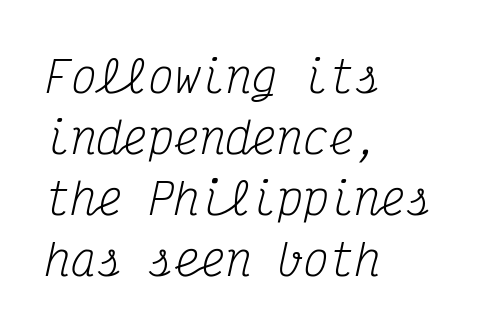
Q: Is the text bold? A: No.
Q: Is the text italic (slanted)? A: Yes, it leans right by about 12 degrees.
Q: Is the typeface a serif or a sans-serif typeface? A: Serif.
Q: Is the text underlined? A: No.
Q: How is the paragraph aligned? A: Left-aligned.
Q: Is the spacing between letters normal or unusually wide? A: Normal.
Q: Is the spacing between lines tight, normal or loose? A: Normal.
Q: Width (condensed, normal, or wide)? A: Condensed.
Q: Stroke contrast? A: Medium.
Q: x-height? A: Medium.
Q: Monospaced? A: Yes.
